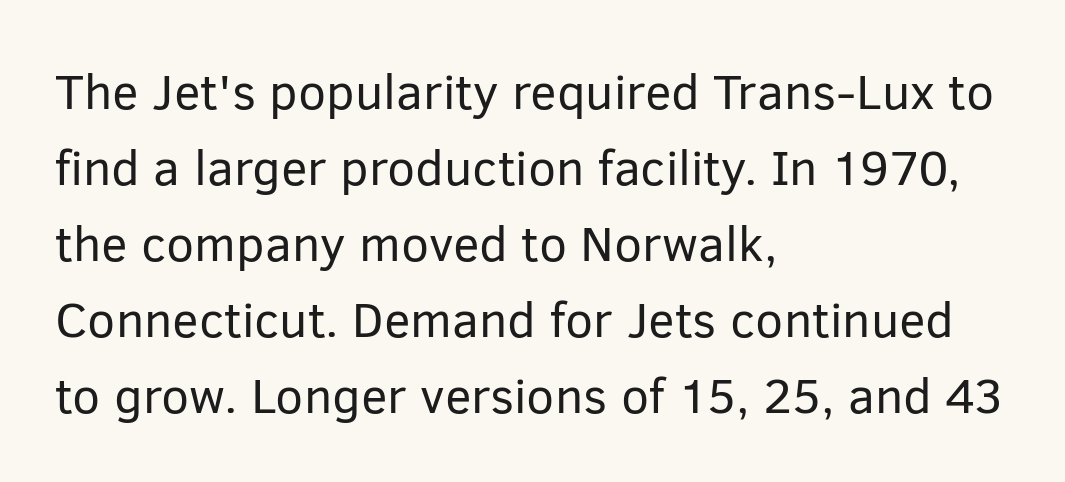
Q: Is the text bold? A: No.
Q: Is the text italic (slanted)? A: No, it is upright.
Q: Is the typeface a serif or a sans-serif typeface? A: Sans-serif.
Q: Is the text underlined? A: No.
Q: How is the paragraph aligned? A: Left-aligned.
Q: Is the spacing between letters normal or unusually wide? A: Normal.
Q: Is the spacing between lines tight, normal or loose? A: Normal.
Q: Width (condensed, normal, or wide)? A: Normal.
Q: Stroke contrast? A: Low.
Q: x-height? A: Medium.
Q: Monospaced? A: No.
